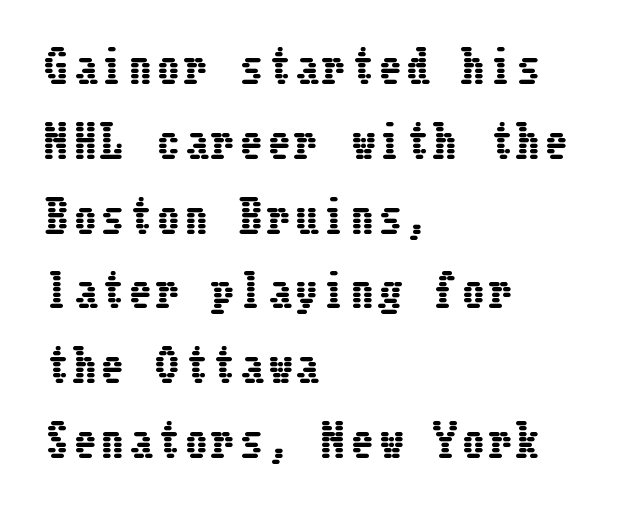
{"italic": "no", "width": "condensed", "stroke_contrast": "low", "x_height": "medium", "underline": "no", "align": "left", "line_spacing": "normal", "line_spacing_ratio": 1.7, "glyph_px": 44}
